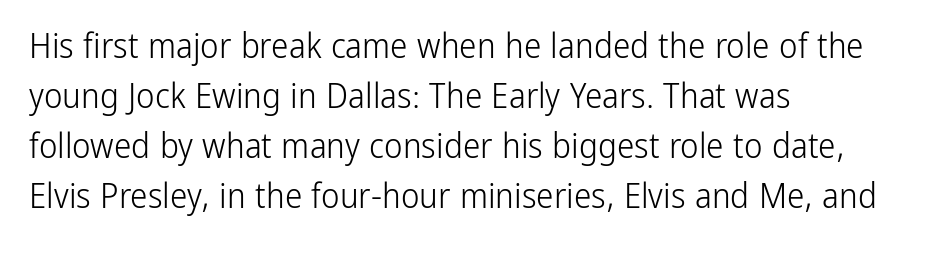
The image shows 35 px light, condensed sans-serif type, upright; set left-aligned, normal line spacing (1.43x), normal letter spacing, not underlined; low stroke contrast and a medium x-height.
